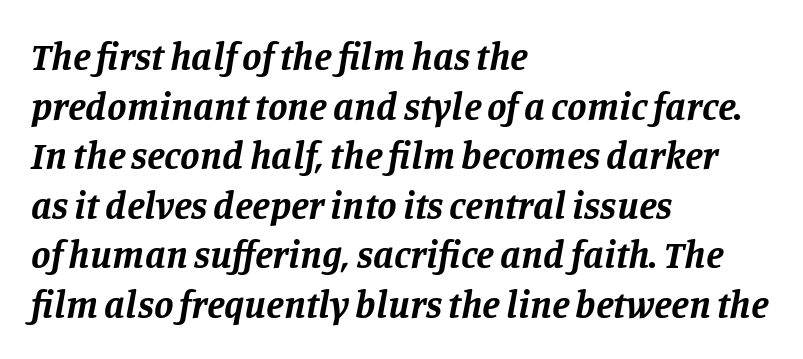
Q: Is the text bold? A: Yes.
Q: Is the text italic (slanted)? A: Yes, it leans right by about 11 degrees.
Q: Is the typeface a serif or a sans-serif typeface? A: Serif.
Q: Is the text underlined? A: No.
Q: How is the paragraph aligned? A: Left-aligned.
Q: Is the spacing between letters normal or unusually wide? A: Normal.
Q: Is the spacing between lines tight, normal or loose? A: Normal.
Q: Width (condensed, normal, or wide)? A: Normal.
Q: Stroke contrast? A: Low.
Q: x-height? A: Large.
Q: Monospaced? A: No.
